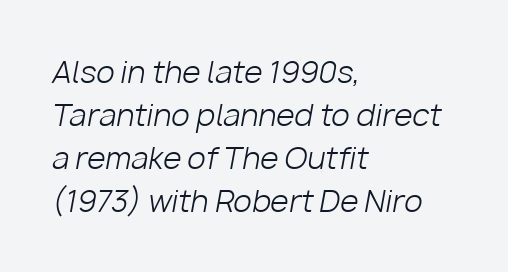
The image shows 30 px light type, italic (leaning right); set left-aligned, normal line spacing (1.43x), normal letter spacing, not underlined; low stroke contrast and a medium x-height.
